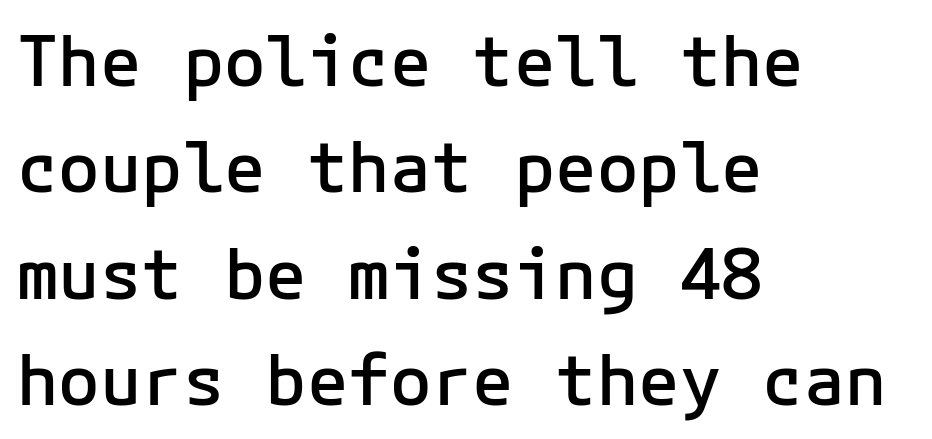
The image shows 69 px semibold sans-serif type, upright; set left-aligned, normal line spacing (1.54x), normal letter spacing, not underlined; low stroke contrast and a medium x-height.
